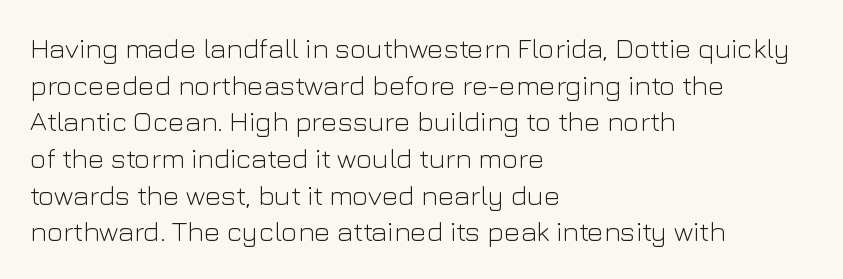
The image shows 28 px light sans-serif type, upright; set left-aligned, normal line spacing (1.31x), normal letter spacing, not underlined; low stroke contrast and a medium x-height.
